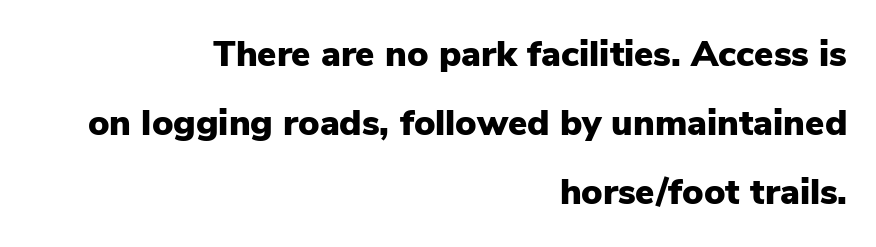
Q: Is the text bold? A: Yes.
Q: Is the text italic (slanted)? A: No, it is upright.
Q: Is the typeface a serif or a sans-serif typeface? A: Sans-serif.
Q: Is the text underlined? A: No.
Q: How is the paragraph aligned? A: Right-aligned.
Q: Is the spacing between letters normal or unusually wide? A: Normal.
Q: Is the spacing between lines tight, normal or loose? A: Loose.
Q: Width (condensed, normal, or wide)? A: Normal.
Q: Stroke contrast? A: Low.
Q: x-height? A: Medium.
Q: Monospaced? A: No.
